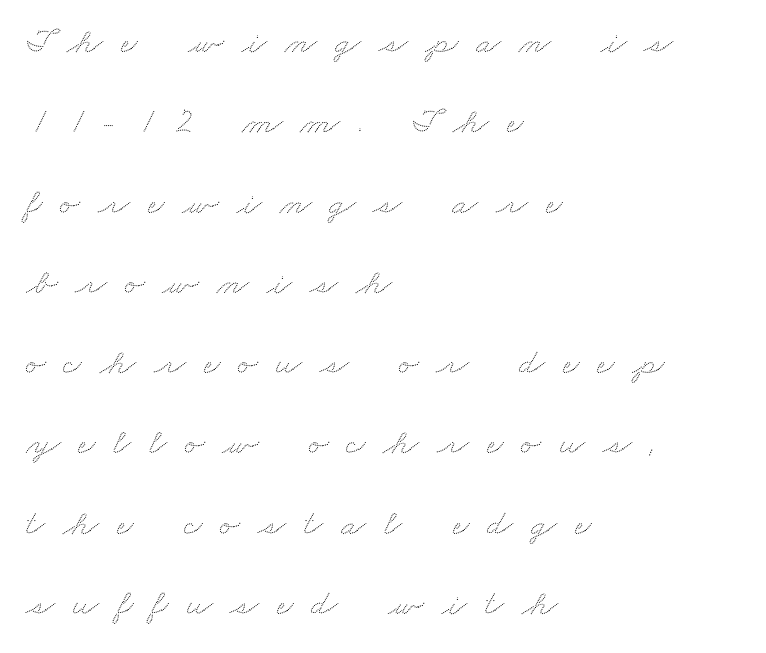
The image shows 37 px wide type; set left-aligned, loose line spacing (2.17x), unusually wide letter spacing (+0.48 em), not underlined; low stroke contrast and a small x-height.
